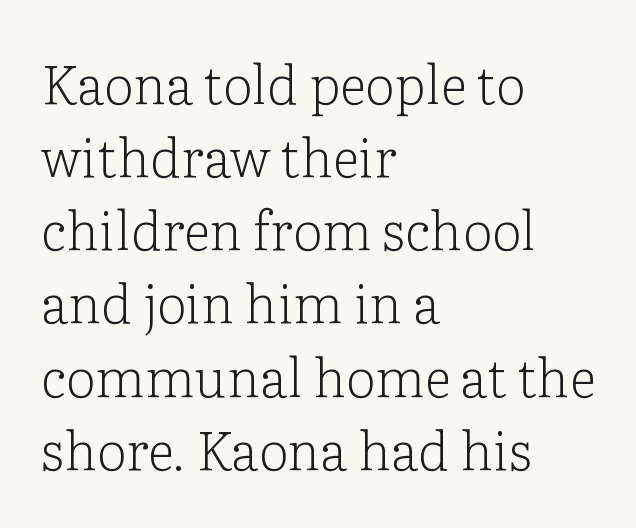
Q: Is the text bold? A: No.
Q: Is the text italic (slanted)? A: No, it is upright.
Q: Is the typeface a serif or a sans-serif typeface? A: Serif.
Q: Is the text underlined? A: No.
Q: How is the paragraph aligned? A: Left-aligned.
Q: Is the spacing between letters normal or unusually wide? A: Normal.
Q: Is the spacing between lines tight, normal or loose? A: Normal.
Q: Width (condensed, normal, or wide)? A: Normal.
Q: Stroke contrast? A: Low.
Q: x-height? A: Medium.
Q: Monospaced? A: No.
